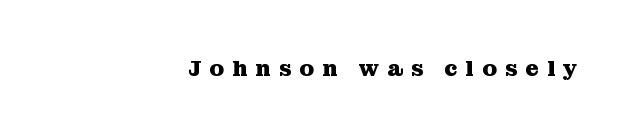
Display-style spreading of the glyphs; the letterfit is very open. The setting favours the right margin, as signatures and pull-quotes sometimes do. Clear beneath every line of the passage. These words are printed bold, with thick strokes throughout.
